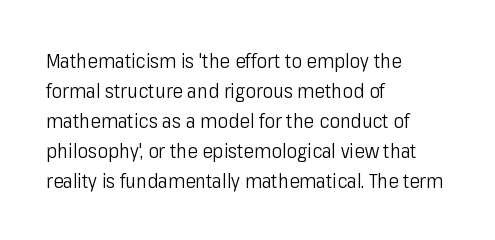
The face looks like a standard text weight, possibly lighter. A normal amount of white space separates one row of letters from the next. Line beginnings align vertically; line endings do not. The horizontal fit of the characters is conventional and even. The passage shown is not underscored anywhere.
